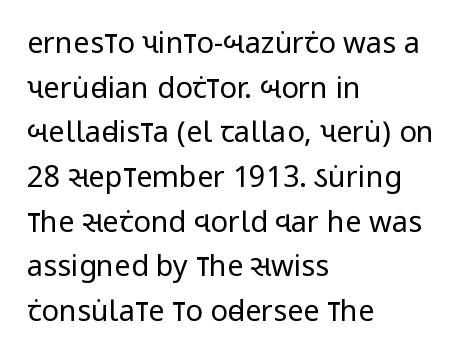
The ragged edge is on the right, which tells us the setting is flush left. Nope, no serifs anywhere on these letters. Letters rest on an invisible, unmarked baseline. Varying glyph widths throughout — classic text-font behaviour.
